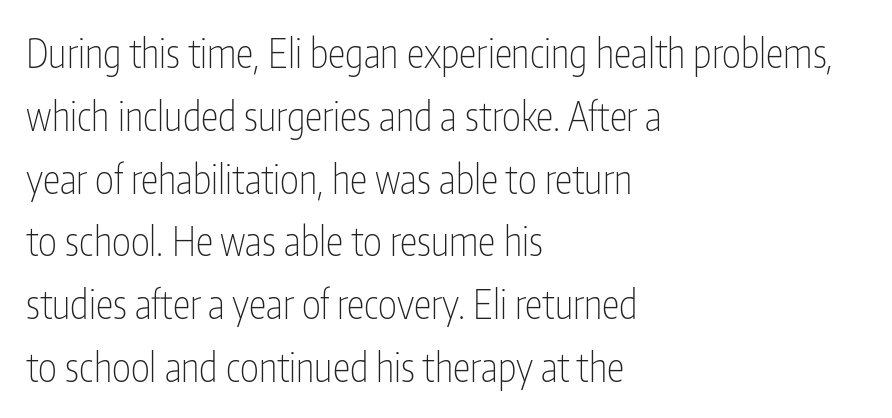
The characters display no serif detailing; their extremities are plain. The type sits square on the baseline with zero lean. The rendering uses a moderate line-height, typical for paragraphs. Bare-footed words on every line. Heaviness? Minimal to ordinary, like unemphasized prose. This rendering leaves character spacing at its baseline value.
